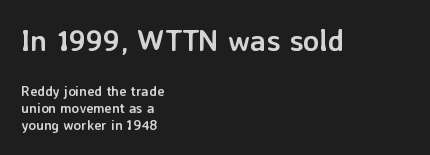
Underlining? Definitely not there. The letters stand upright; this is a roman face. Summary of weight: heavy, a full bold. The characters display no serif detailing; their extremities are plain.
